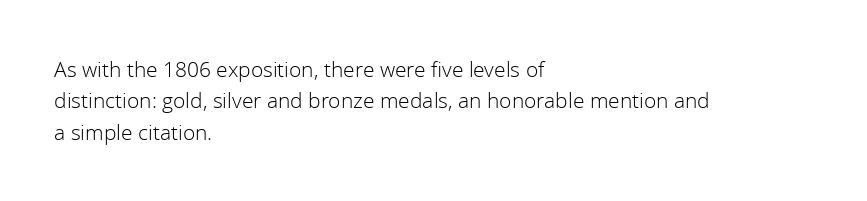
The image shows 21 px text type, upright; set left-aligned, normal line spacing (1.49x), normal letter spacing, not underlined.
